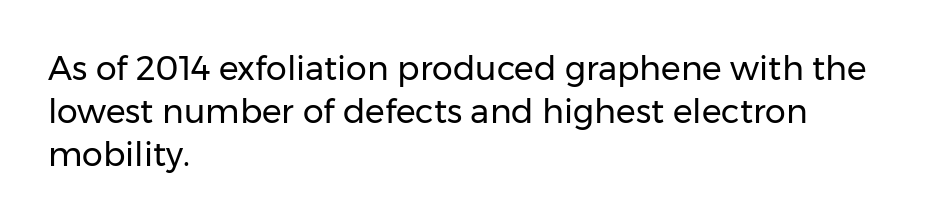
{"serif": "no", "italic": "no", "bold": "no", "weight": "regular", "width": "normal", "stroke_contrast": "low", "x_height": "medium", "monospaced": "no", "underline": "no", "align": "left", "line_spacing": "normal", "line_spacing_ratio": 1.31, "letter_spacing": "normal", "letter_spacing_em": 0.0, "glyph_px": 33}
